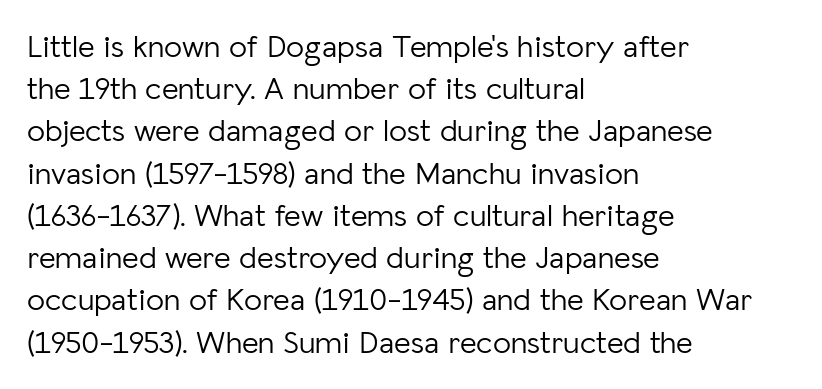
{"serif": "no", "italic": "no", "bold": "no", "weight": "light", "width": "normal", "stroke_contrast": "low", "x_height": "medium", "monospaced": "no", "underline": "no", "align": "left", "line_spacing": "normal", "line_spacing_ratio": 1.32, "letter_spacing": "normal", "letter_spacing_em": 0.0, "glyph_px": 32}
